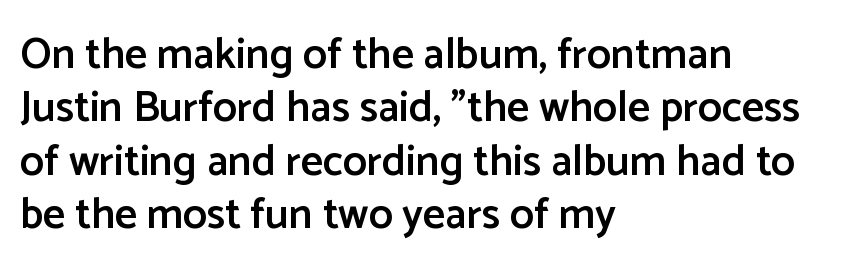
The image shows 43 px semibold sans-serif type, upright; set left-aligned, line spacing 1.24x, normal letter spacing, not underlined; low stroke contrast and a medium x-height.
